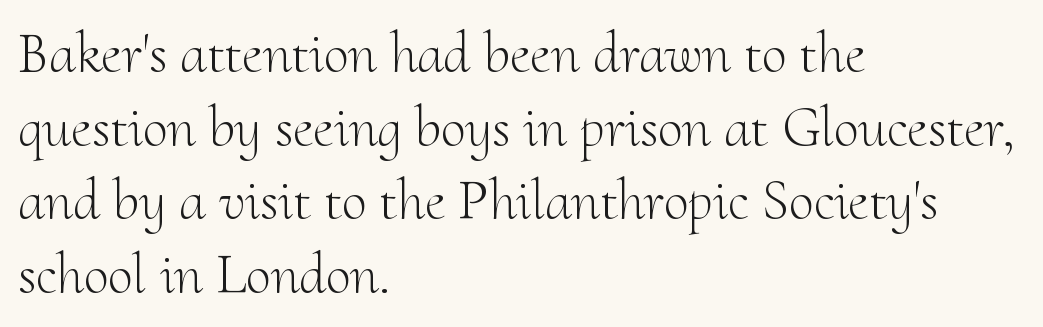
A typesetter would call this zero additional tracking. Compared with a centered layout, this one pins lines to the left instead. Proportional: the letters do not fall into vertical columns. A clean baseline with only descenders dipping below it.
